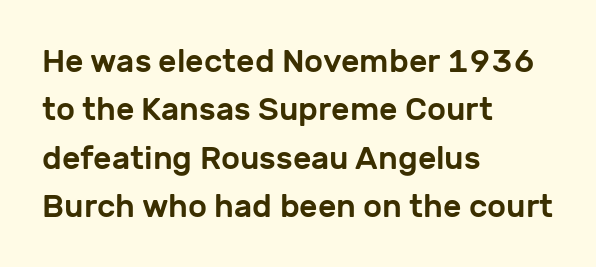
The image shows 32 px sans-serif type, upright; set left-aligned, normal line spacing (1.51x), normal letter spacing, not underlined; low stroke contrast and a medium x-height.
